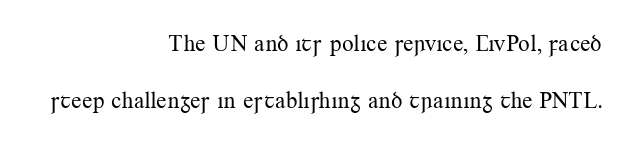
Q: Is the text bold? A: No.
Q: Is the text italic (slanted)? A: No, it is upright.
Q: Is the text underlined? A: No.
Q: How is the paragraph aligned? A: Right-aligned.
Q: Is the spacing between letters normal or unusually wide? A: Normal.
Q: Is the spacing between lines tight, normal or loose? A: Loose.
